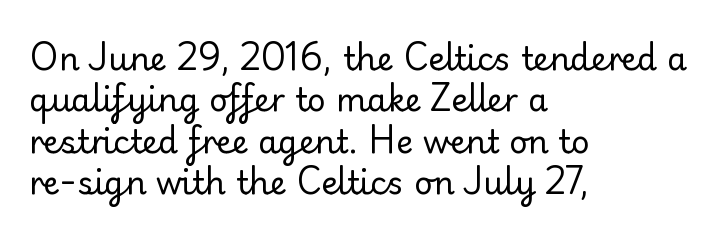
Q: Is the text bold? A: No.
Q: Is the text italic (slanted)? A: No, it is upright.
Q: Is the typeface a serif or a sans-serif typeface? A: Sans-serif.
Q: Is the text underlined? A: No.
Q: How is the paragraph aligned? A: Left-aligned.
Q: Is the spacing between letters normal or unusually wide? A: Normal.
Q: Is the spacing between lines tight, normal or loose? A: Normal.
Q: Width (condensed, normal, or wide)? A: Normal.
Q: Stroke contrast? A: Low.
Q: x-height? A: Small.
Q: Monospaced? A: No.
